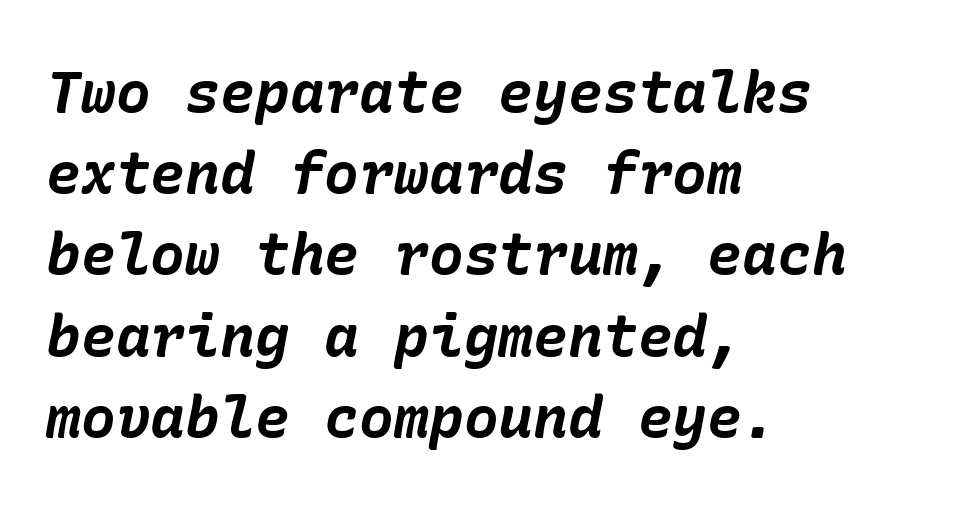
The image shows 58 px bold type, italic (leaning right); set left-aligned, normal line spacing (1.4x), normal letter spacing, not underlined; low stroke contrast and a medium x-height.
